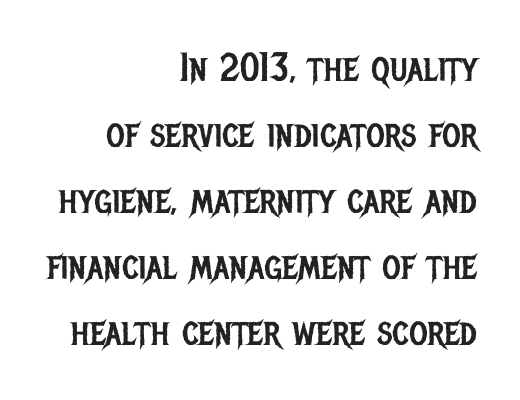
Q: Is the text bold? A: No.
Q: Is the text italic (slanted)? A: No, it is upright.
Q: Is the typeface a serif or a sans-serif typeface? A: Sans-serif.
Q: Is the text underlined? A: No.
Q: How is the paragraph aligned? A: Right-aligned.
Q: Is the spacing between letters normal or unusually wide? A: Normal.
Q: Is the spacing between lines tight, normal or loose? A: Normal.
Q: Width (condensed, normal, or wide)? A: Condensed.
Q: Stroke contrast? A: Low.
Q: x-height? A: Large.
Q: Monospaced? A: No.
